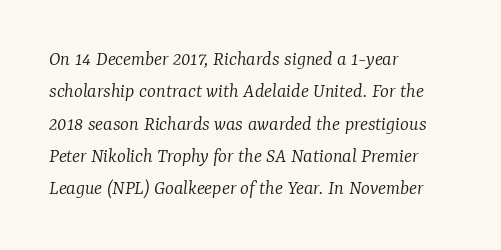
{"italic": "yes", "lean": "right", "slant_degrees": 7, "bold": "no", "underline": "no", "align": "left", "line_spacing": "normal", "line_spacing_ratio": 1.54, "letter_spacing": "normal", "letter_spacing_em": 0.0, "glyph_px": 21}
